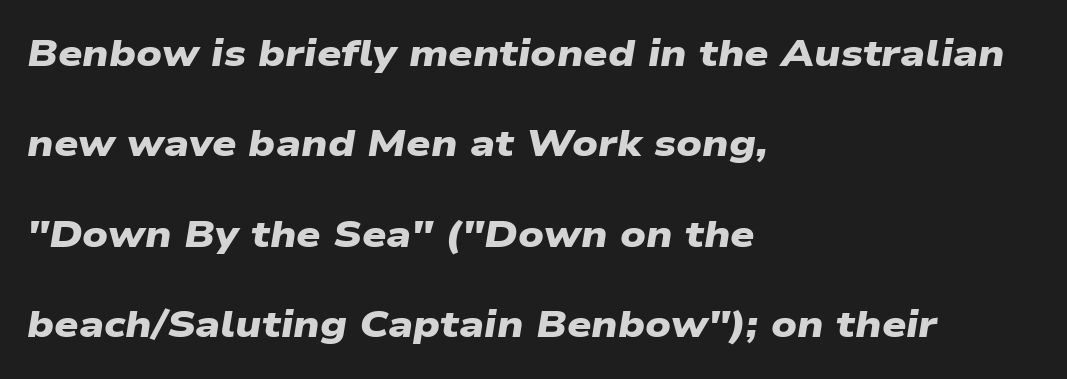
The image shows 38 px heavy, wide sans-serif type; set left-aligned, loose line spacing (2.38x), normal letter spacing, not underlined; low stroke contrast and a medium x-height.
